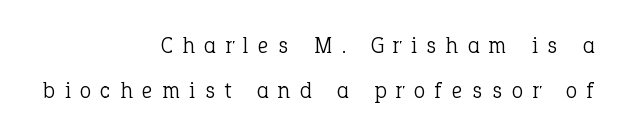
{"italic": "no", "bold": "no", "underline": "no", "align": "right", "line_spacing": "loose", "line_spacing_ratio": 1.97, "letter_spacing": "wide", "letter_spacing_em": 0.43, "glyph_px": 23}
